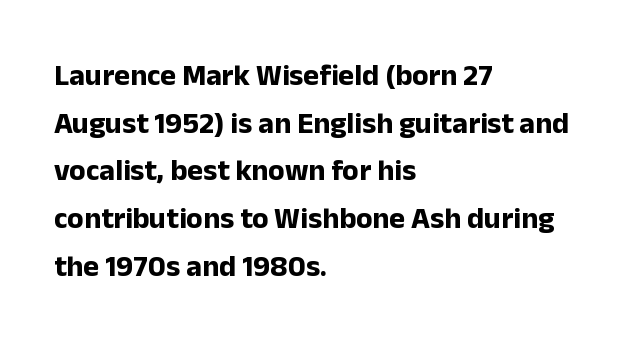
{"serif": "no", "italic": "no", "bold": "yes", "weight": "bold", "width": "normal", "stroke_contrast": "low", "x_height": "medium", "monospaced": "no", "underline": "no", "align": "left", "line_spacing": "normal", "line_spacing_ratio": 1.59, "letter_spacing": "normal", "letter_spacing_em": 0.0, "glyph_px": 30}
